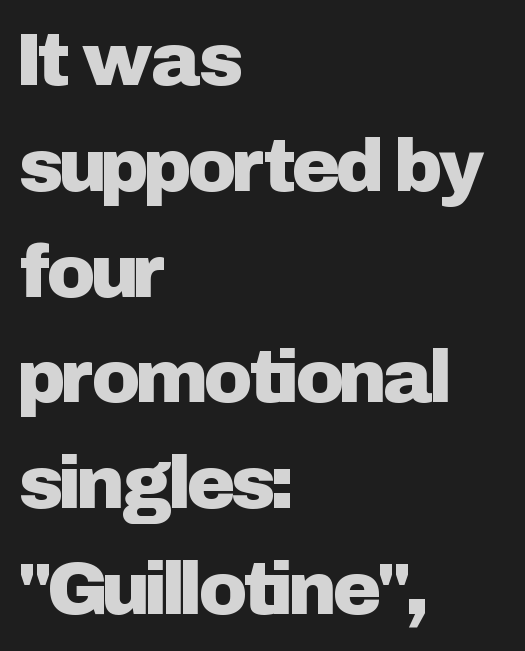
The image shows 74 px sans-serif type, upright; set left-aligned, normal line spacing (1.43x), normal letter spacing, not underlined; low stroke contrast and a medium x-height.
